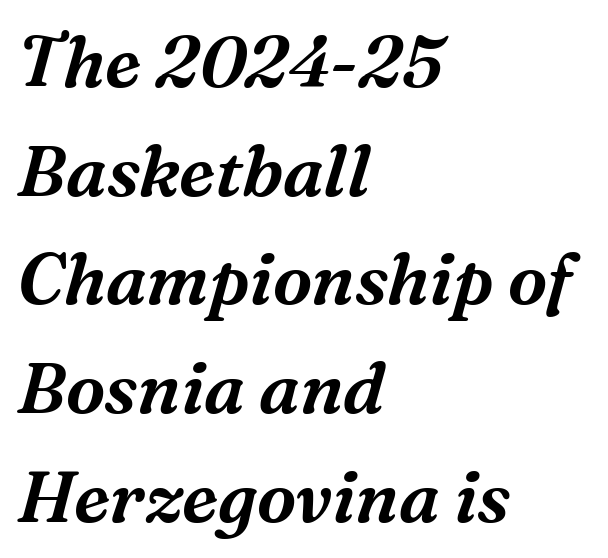
{"serif": "yes", "italic": "yes", "lean": "right", "slant_degrees": 16, "width": "normal", "stroke_contrast": "medium", "x_height": "medium", "monospaced": "no", "underline": "no", "align": "left", "line_spacing": "normal", "line_spacing_ratio": 1.53, "letter_spacing": "normal", "letter_spacing_em": 0.0, "glyph_px": 71}
